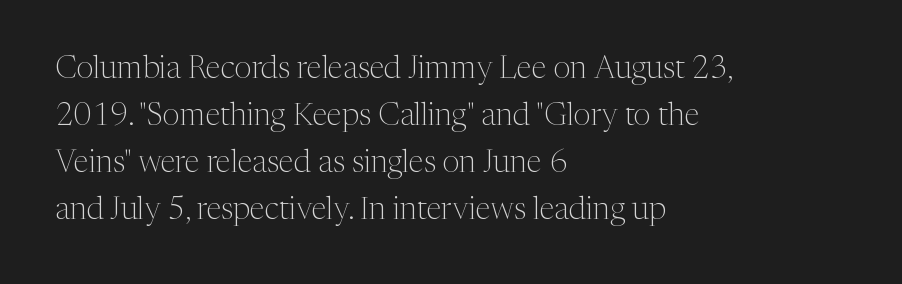
{"serif": "yes", "italic": "no", "bold": "no", "weight": "light", "width": "normal", "stroke_contrast": "medium", "x_height": "medium", "monospaced": "no", "underline": "no", "align": "left", "line_spacing": "normal", "line_spacing_ratio": 1.52, "letter_spacing": "normal", "letter_spacing_em": 0.0, "glyph_px": 31}
